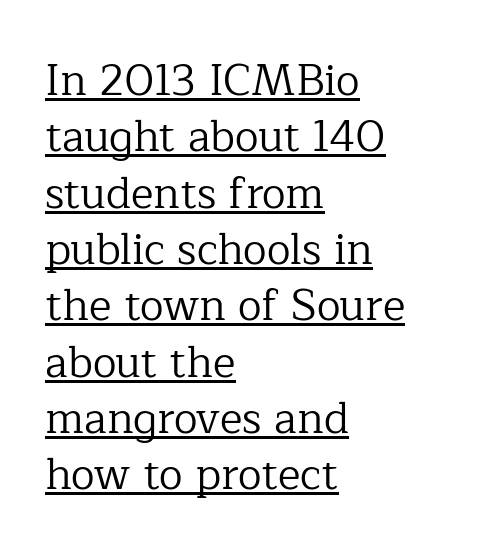
The image shows 43 px regular-weight serif type, upright; set left-aligned, normal line spacing (1.31x), normal letter spacing, underlined; low stroke contrast and a medium x-height.
